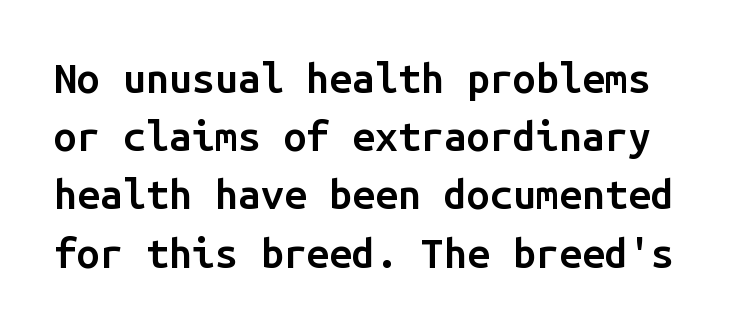
The letters are semibold — heavier than regular but short of a full bold. The letters march in equal steps, a hallmark of fixed-pitch type. Regarding serifs, this sample does without them. The passage shown is not underscored anywhere.
